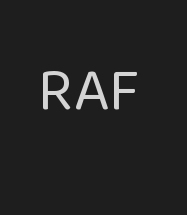
The image shows 60 px regular-weight sans-serif type, upright; set normal letter spacing, not underlined; low stroke contrast and a medium x-height.
